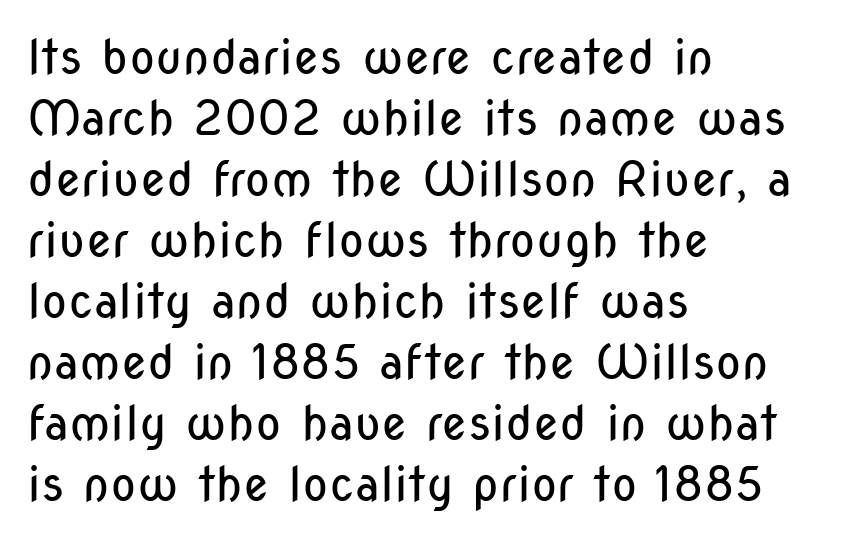
{"serif": "no", "italic": "no", "bold": "no", "weight": "regular", "width": "condensed", "stroke_contrast": "low", "x_height": "medium", "monospaced": "no", "underline": "no", "align": "left", "line_spacing": "normal", "line_spacing_ratio": 1.27, "letter_spacing": "normal", "letter_spacing_em": 0.0, "glyph_px": 48}
